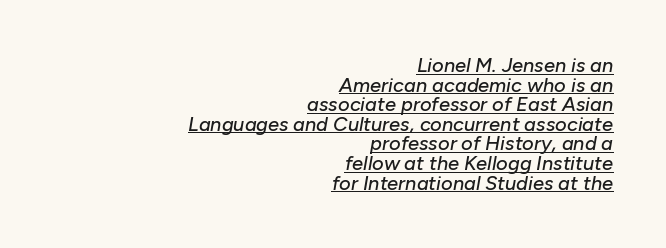
The image shows 20 px text type, italic (leaning right); set right-aligned, tight line spacing (0.98x), normal letter spacing, underlined.
